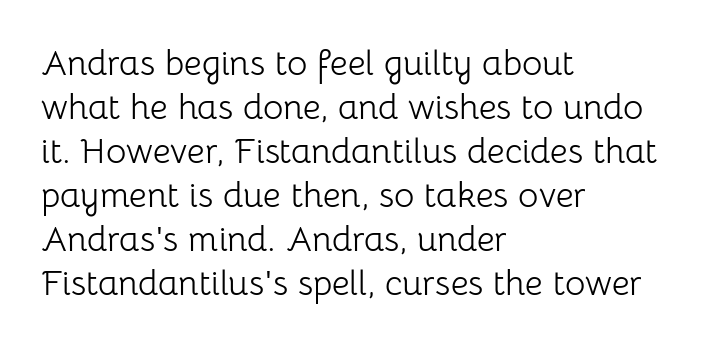
{"serif": "no", "italic": "no", "bold": "no", "weight": "light", "width": "normal", "stroke_contrast": "low", "x_height": "medium", "monospaced": "no", "underline": "no", "align": "left", "line_spacing": "normal", "line_spacing_ratio": 1.26, "letter_spacing": "normal", "letter_spacing_em": 0.0, "glyph_px": 35}
